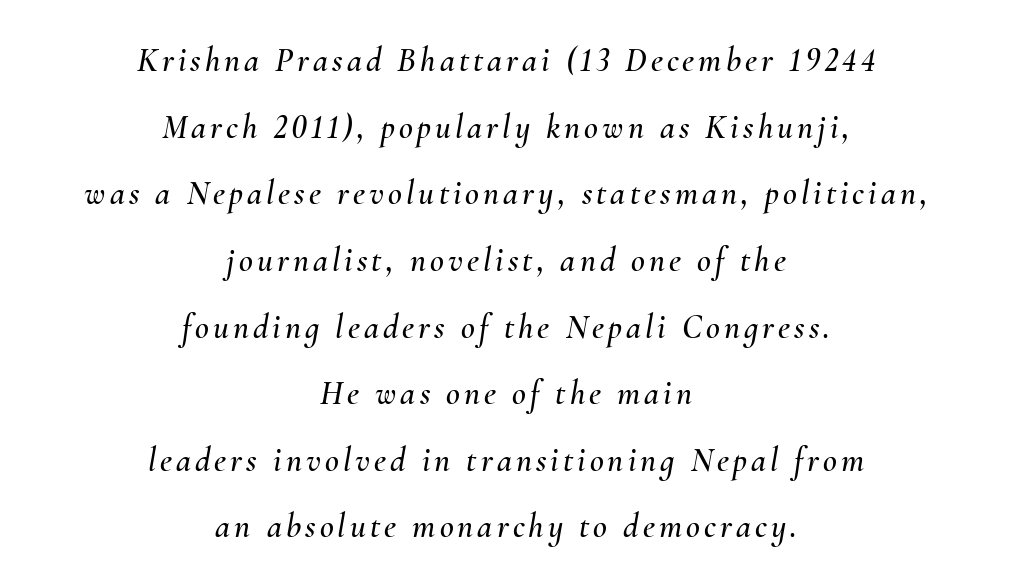
The letters are slanted; this is an italic face. No word sits above an underline. What's the leading like? Stretched, with rows far apart. The lines are quadded center. The face used here is proportionally spaced, like ordinary book or web type.
